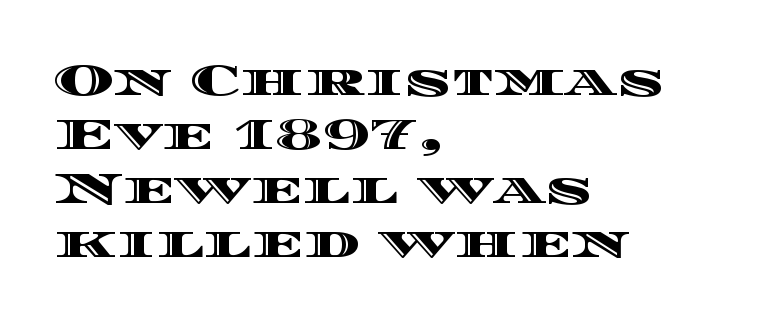
{"italic": "no", "width": "wide", "x_height": "large", "monospaced": "no", "underline": "no", "align": "left", "line_spacing_ratio": 1.23, "letter_spacing": "normal", "letter_spacing_em": 0.0, "glyph_px": 44}
